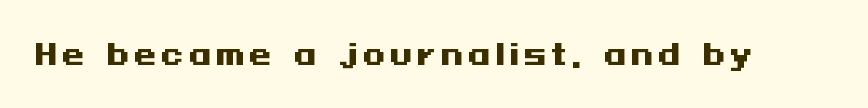
Emphasis by weight is at full strength: bold. This sample uses an upright cut, with every glyph sitting square on the baseline. What kind of face is this? One without serifs — a sans. Letters rest on an invisible, unmarked baseline.
